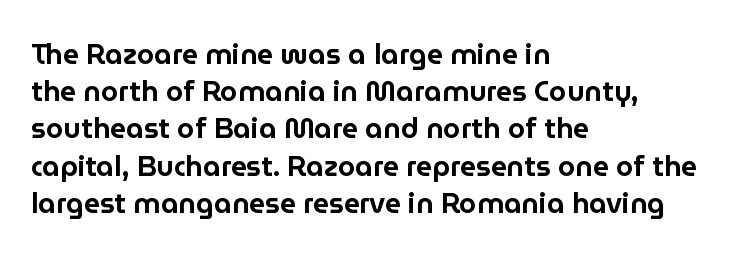
Letterform terminals end flat and unadorned throughout the passage. Upright lettering throughout. A typesetter would call this proportional, since set widths differ per character. Letter spacing: default. The block of text has a typical density, with ordinary space between rows.
